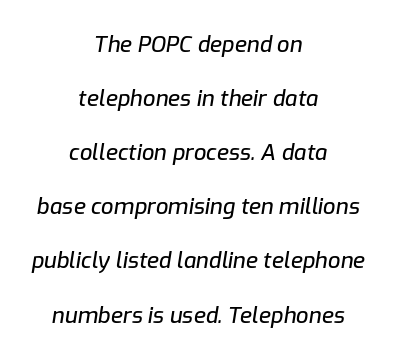
{"italic": "yes", "lean": "right", "slant_degrees": 9, "underline": "no", "align": "center", "line_spacing": "loose", "line_spacing_ratio": 2.46, "letter_spacing": "normal", "letter_spacing_em": 0.0, "glyph_px": 22}
